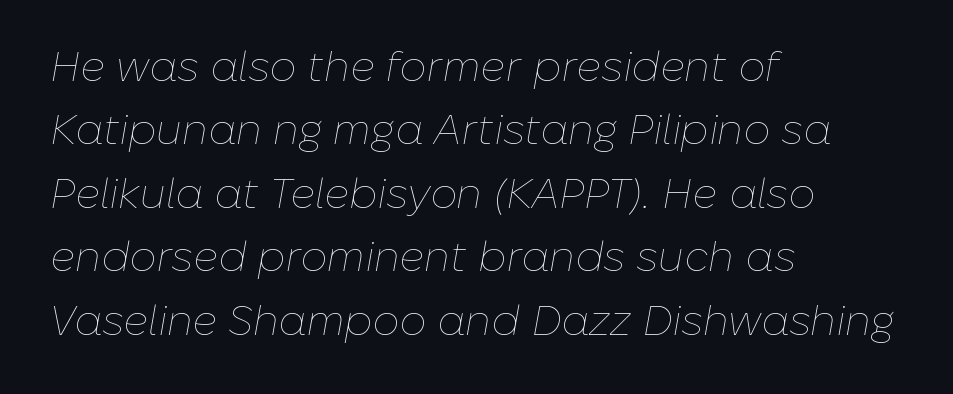
{"italic": "yes", "lean": "right", "slant_degrees": 10, "bold": "no", "weight": "thin", "width": "normal", "stroke_contrast": "low", "x_height": "medium", "monospaced": "no", "underline": "no", "align": "left", "line_spacing": "normal", "line_spacing_ratio": 1.51, "letter_spacing": "normal", "letter_spacing_em": 0.0, "glyph_px": 42}
